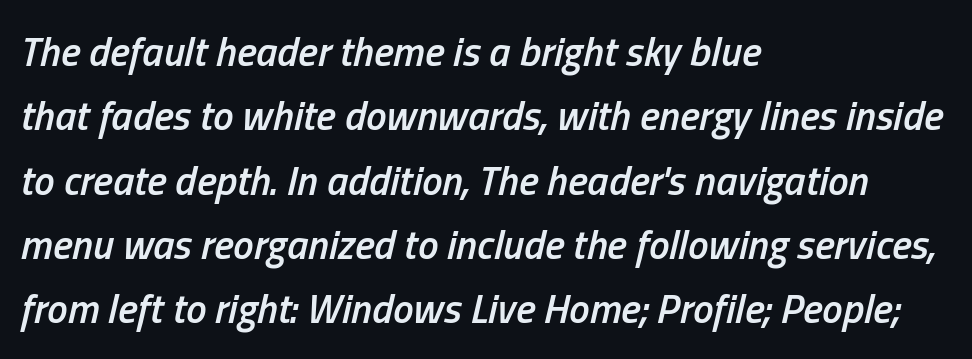
The image shows 41 px semibold, condensed type, italic (leaning right); set left-aligned, normal line spacing (1.57x), normal letter spacing, not underlined; low stroke contrast and a medium x-height.
